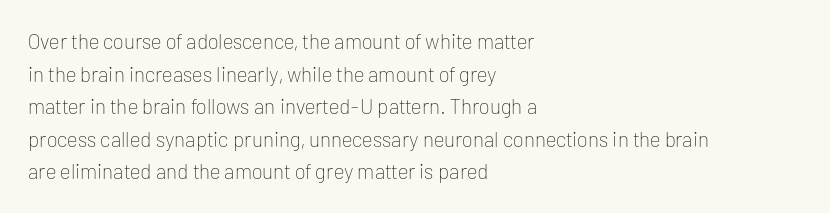
The image shows 21 px text type, upright; set left-aligned, normal line spacing (1.55x), normal letter spacing, not underlined.
